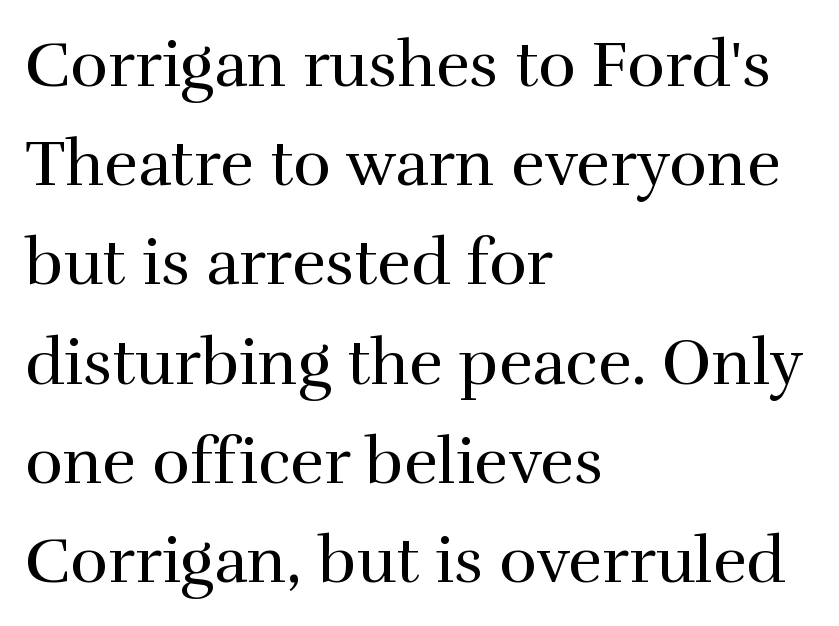
Q: Is the text bold? A: No.
Q: Is the text italic (slanted)? A: No, it is upright.
Q: Is the typeface a serif or a sans-serif typeface? A: Serif.
Q: Is the text underlined? A: No.
Q: How is the paragraph aligned? A: Left-aligned.
Q: Is the spacing between letters normal or unusually wide? A: Normal.
Q: Is the spacing between lines tight, normal or loose? A: Normal.
Q: Width (condensed, normal, or wide)? A: Normal.
Q: x-height? A: Medium.
Q: Monospaced? A: No.
